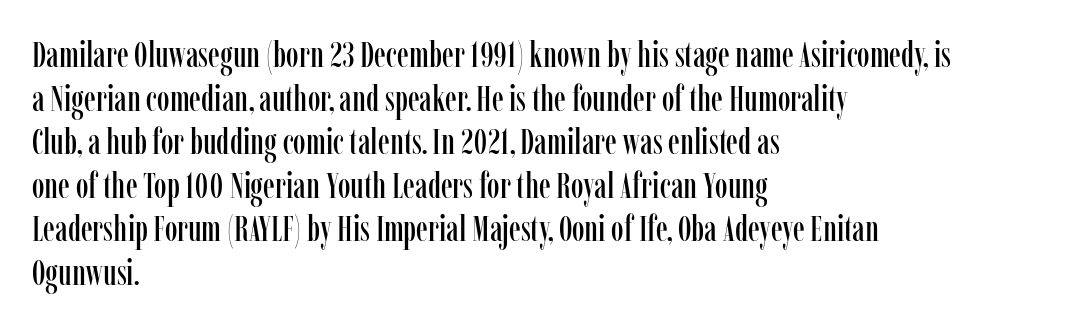
The image shows 36 px condensed serif type, upright; set left-aligned, line spacing 1.21x, normal letter spacing, not underlined; low stroke contrast and a medium x-height.
